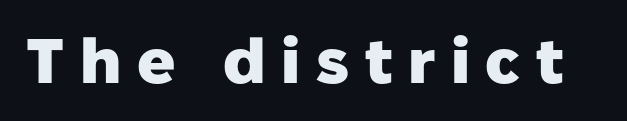
Q: Is the text bold? A: Yes.
Q: Is the text italic (slanted)? A: No, it is upright.
Q: Is the typeface a serif or a sans-serif typeface? A: Sans-serif.
Q: Is the text underlined? A: No.
Q: Is the spacing between letters normal or unusually wide? A: Unusually wide.
Q: Width (condensed, normal, or wide)? A: Normal.
Q: Stroke contrast? A: Low.
Q: x-height? A: Medium.
Q: Monospaced? A: No.
